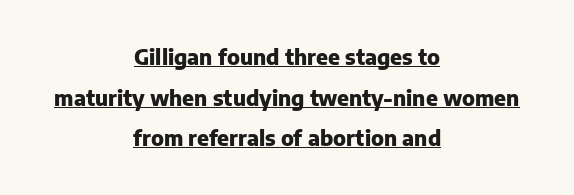
Line starts and ends both wander, symmetrically. Inter-character spacing is left at the font's built-in metrics. It's the straight-up-and-down kind of type. Heavy, bold letterforms. How would I describe the line gaps? Wide and relaxed. This rendering features underlined lettering.
